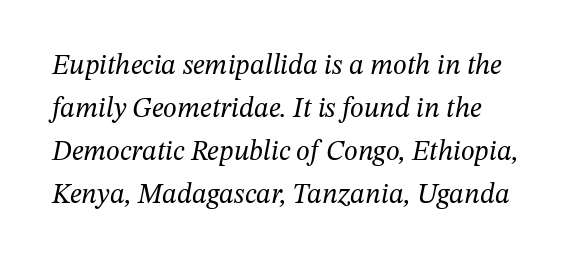
No heavy texture on the line: the type isn't bold. The rows are spaced the way most documents space them. The letters are slanted; this is an italic face. The rendering shows small feet on the letterforms — a serif design.
